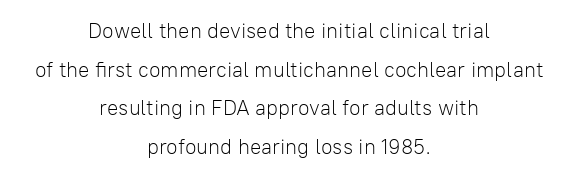
Q: Is the text bold? A: No.
Q: Is the text italic (slanted)? A: No, it is upright.
Q: Is the text underlined? A: No.
Q: How is the paragraph aligned? A: Centered.
Q: Is the spacing between letters normal or unusually wide? A: Normal.
